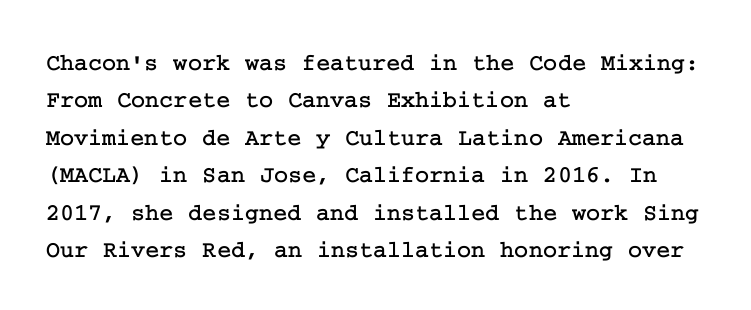
{"italic": "no", "underline": "no", "align": "left", "line_spacing": "normal", "line_spacing_ratio": 1.56, "letter_spacing": "normal", "letter_spacing_em": 0.0, "glyph_px": 24}
